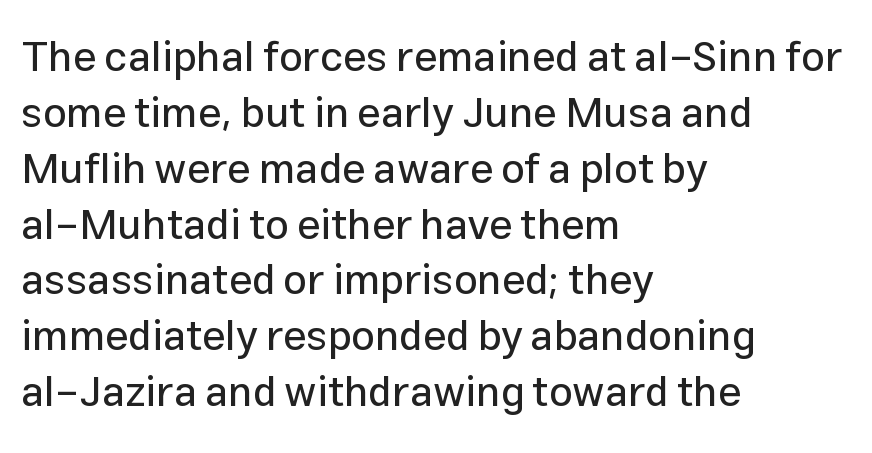
Q: Is the text italic (slanted)? A: No, it is upright.
Q: Is the typeface a serif or a sans-serif typeface? A: Sans-serif.
Q: Is the text underlined? A: No.
Q: How is the paragraph aligned? A: Left-aligned.
Q: Is the spacing between letters normal or unusually wide? A: Normal.
Q: Is the spacing between lines tight, normal or loose? A: Normal.
Q: Width (condensed, normal, or wide)? A: Normal.
Q: Stroke contrast? A: Low.
Q: x-height? A: Medium.
Q: Monospaced? A: No.
